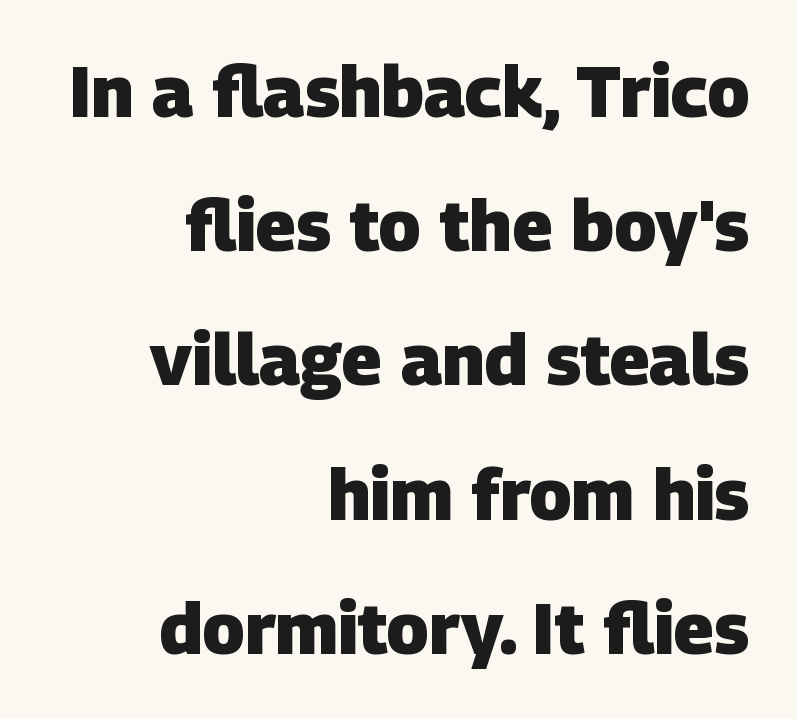
{"serif": "no", "bold": "yes", "weight": "heavy", "width": "normal", "stroke_contrast": "low", "x_height": "large", "monospaced": "no", "underline": "no", "align": "right", "line_spacing_ratio": 1.89, "letter_spacing": "normal", "letter_spacing_em": 0.0, "glyph_px": 71}
